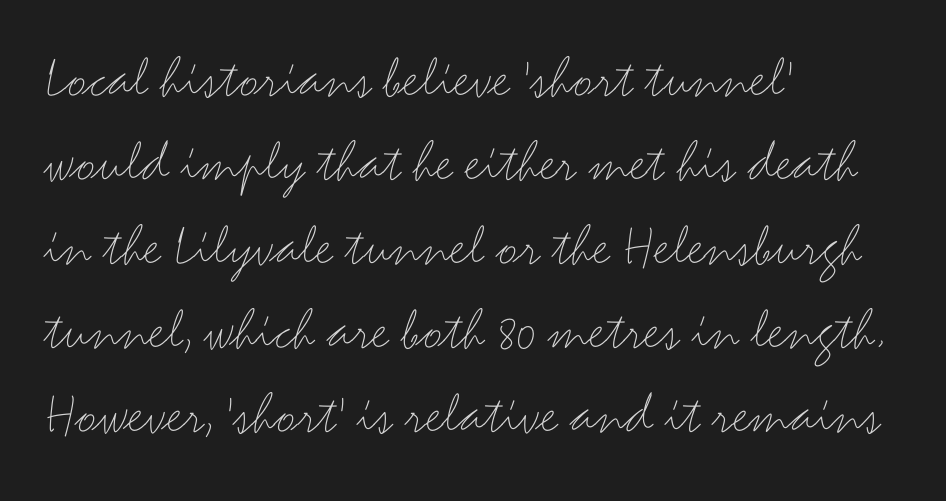
Q: Is the text bold? A: No.
Q: Is the text italic (slanted)? A: Yes.
Q: Is the typeface a serif or a sans-serif typeface? A: Sans-serif.
Q: Is the text underlined? A: No.
Q: How is the paragraph aligned? A: Left-aligned.
Q: Is the spacing between letters normal or unusually wide? A: Normal.
Q: Is the spacing between lines tight, normal or loose? A: Normal.
Q: Width (condensed, normal, or wide)? A: Wide.
Q: Stroke contrast? A: Medium.
Q: x-height? A: Small.
Q: Monospaced? A: No.
